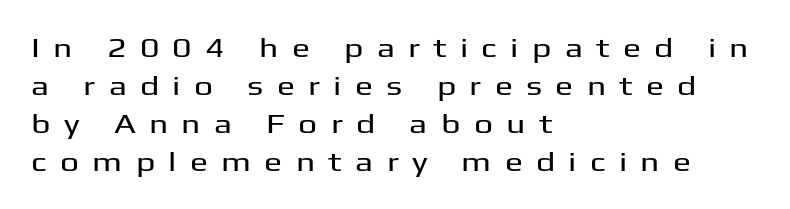
The image shows 27 px text type, upright; set left-aligned, normal line spacing (1.41x), unusually wide letter spacing (+0.49 em), not underlined.
